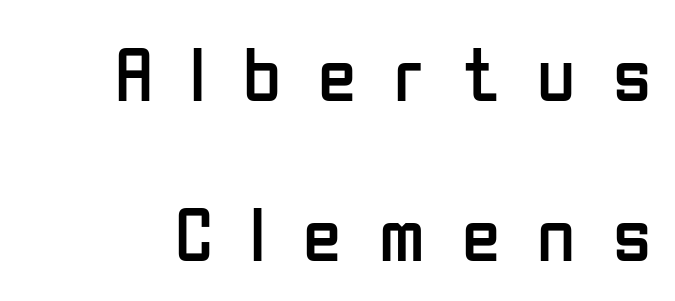
The image shows 78 px regular-weight, condensed sans-serif type, upright; set loose line spacing (2.05x), unusually wide letter spacing (+0.48 em), not underlined; low stroke contrast and a medium x-height.
